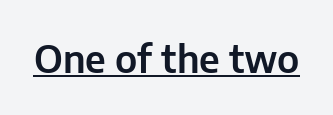
How are the letters spaced? Ordinarily, with no added tracking. Serif or sans? Sans — the stroke terminals are bare. A rule runs beneath these lines of type. Character widths vary here, with narrow letters taking less room than wide ones.
